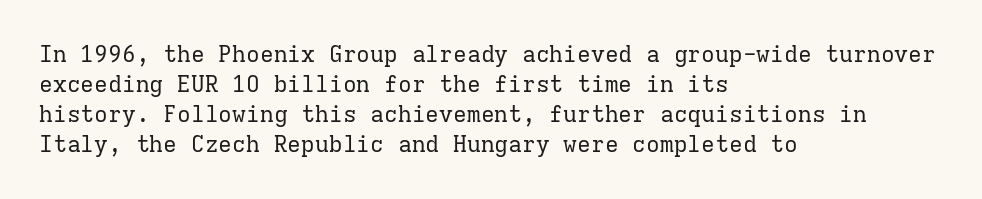
The image shows 23 px text type, upright; set left-aligned, normal line spacing (1.31x), normal letter spacing, not underlined.
